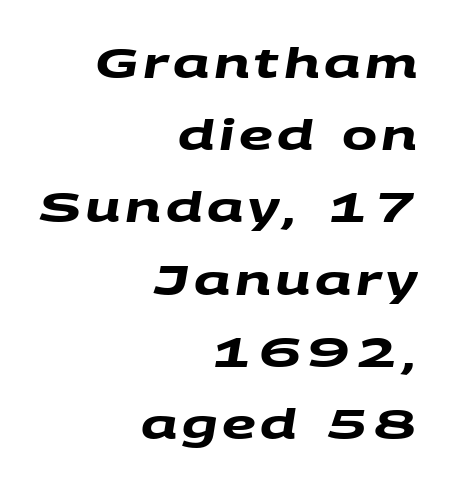
{"serif": "no", "bold": "yes", "weight": "heavy", "width": "wide", "stroke_contrast": "medium", "x_height": "large", "monospaced": "no", "underline": "no", "align": "right", "line_spacing_ratio": 1.72, "glyph_px": 42}
